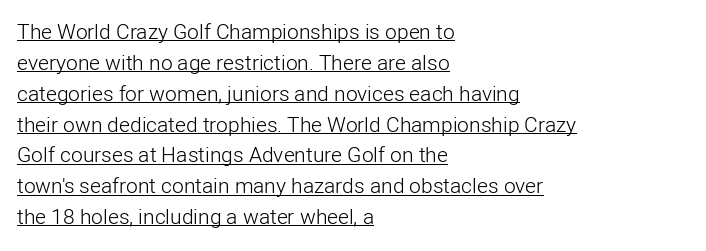
In designer terms, the underline attribute is active on this setting. Compared with a centered layout, this one pins lines to the left instead. Leading: standard. The letterforms sit at book weight or below. The horizontal fit of the characters is conventional and even.
